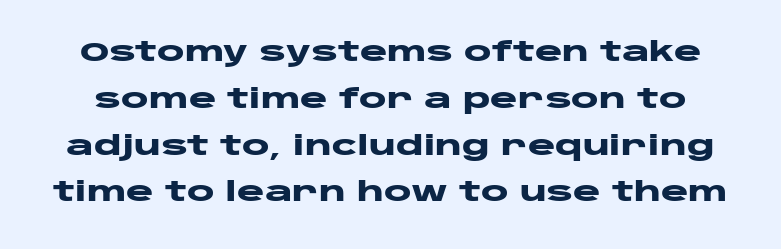
Tracking here is standard; glyphs follow each other at the usual distance. You can tell it's not italic because the verticals are truly vertical. Descenders hang freely into open space. Stroke thickness is high; the sample reads as a true bold.
